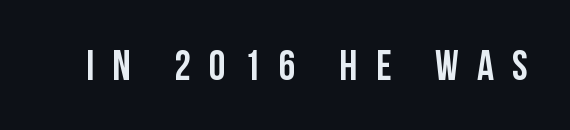
The image shows 42 px condensed sans-serif type, upright; set unusually wide letter spacing (+0.44 em), not underlined; low stroke contrast and a large x-height.
